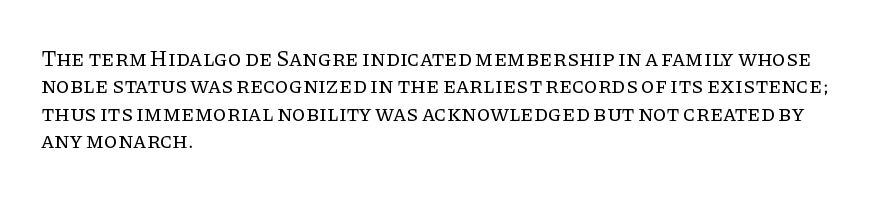
Q: Is the text bold? A: No.
Q: Is the text italic (slanted)? A: No, it is upright.
Q: Is the text underlined? A: No.
Q: How is the paragraph aligned? A: Left-aligned.
Q: Is the spacing between letters normal or unusually wide? A: Normal.
Q: Is the spacing between lines tight, normal or loose? A: Normal.
